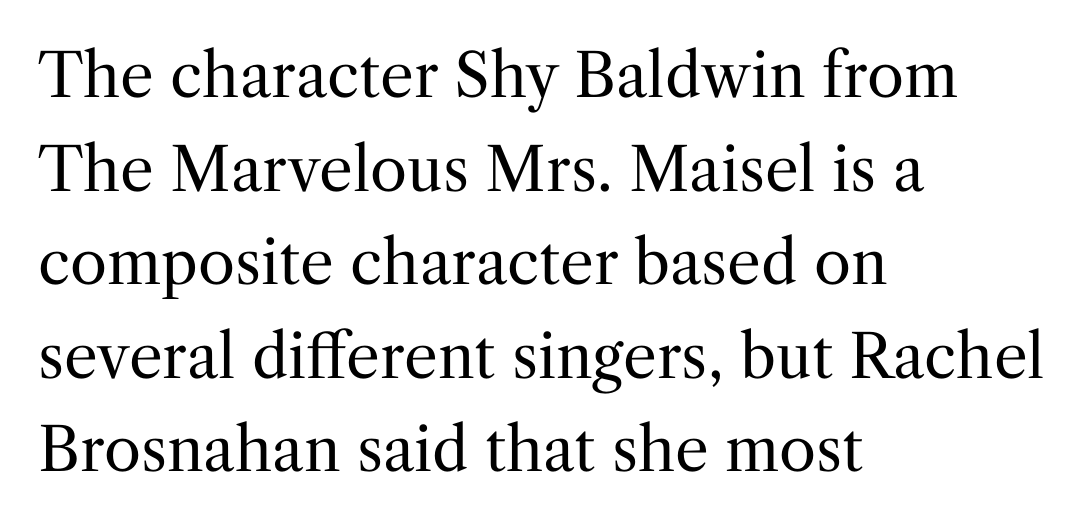
Glyph-to-glyph distance matches everyday printed text. The typeface chosen for these lines features serifs. The lines in this sample share a left origin and differ only in where they stop. Every character sits straight up, as roman type does. Is there much room between lines? A standard amount, neither cramped nor airy. Only glyphs here, with clear space below each row.
